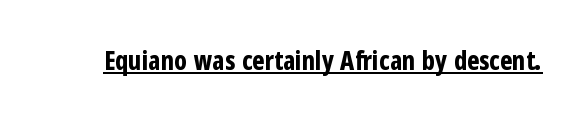
No extra tracking has been applied to these lines. Glance below the letters and you will spot a drawn line. Quick note: not italic, upright. The letters are bold, with thick, heavy strokes.
